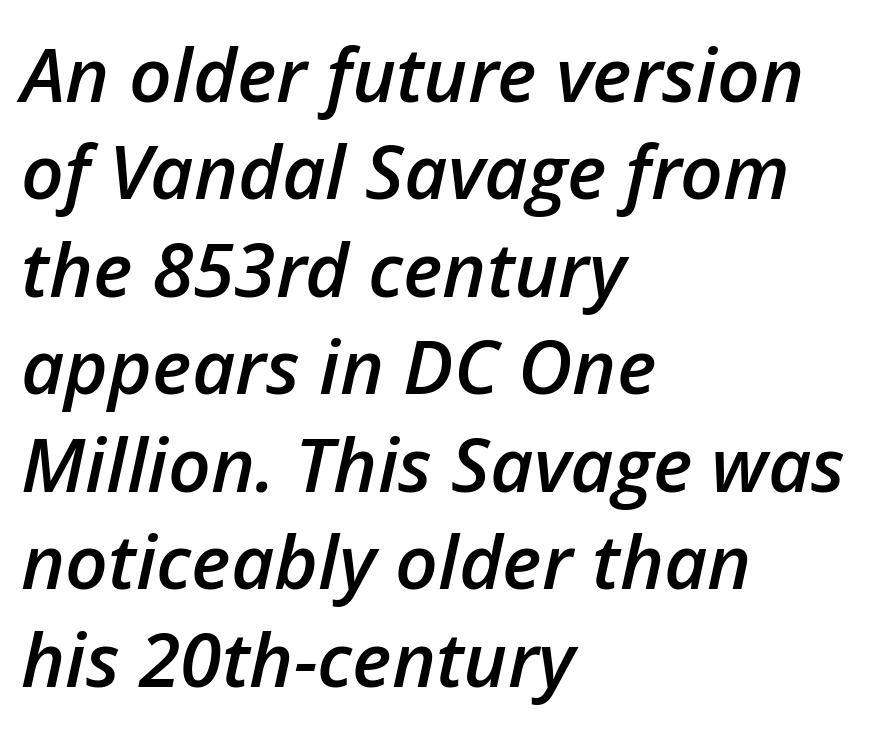
In CSS terms this would be text-align: left. It's the slanting kind of type. The rendering uses natural spacing where letterforms have individual widths. A typesetter would call this zero additional tracking. The foot of each line stays bare and open. How would I describe the line gaps? Plain and ordinary.
